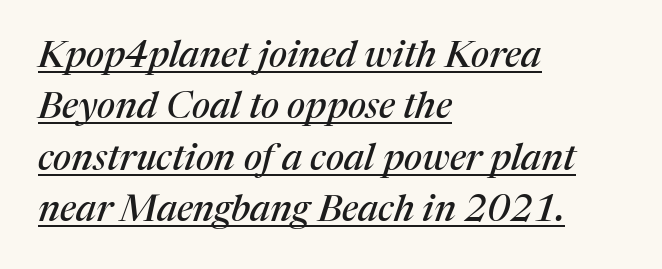
The letters advance in unequal steps, a hallmark of proportional type. Letterform terminals end in serifs throughout the passage. Nobody touched the tracking dial on this one. The string is rendered with underlining switched on.
